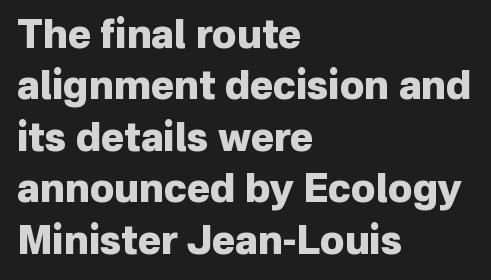
{"serif": "no", "italic": "no", "bold": "yes", "weight": "heavy", "width": "normal", "stroke_contrast": "low", "x_height": "medium", "monospaced": "no", "underline": "no", "align": "left", "line_spacing": "normal", "line_spacing_ratio": 1.32, "letter_spacing": "normal", "letter_spacing_em": 0.0, "glyph_px": 39}
